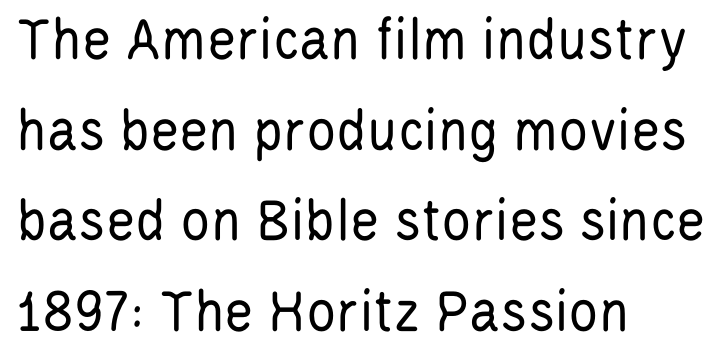
Q: Is the text bold? A: No.
Q: Is the text italic (slanted)? A: No, it is upright.
Q: Is the typeface a serif or a sans-serif typeface? A: Sans-serif.
Q: Is the text underlined? A: No.
Q: How is the paragraph aligned? A: Left-aligned.
Q: Is the spacing between letters normal or unusually wide? A: Normal.
Q: Is the spacing between lines tight, normal or loose? A: Normal.
Q: Width (condensed, normal, or wide)? A: Condensed.
Q: Stroke contrast? A: Low.
Q: x-height? A: Large.
Q: Monospaced? A: No.
